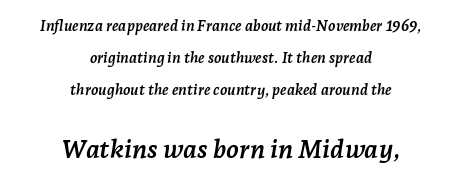
Caption: upper text group reduced, lower text group enlarged. Look at the tracking — it's just the regular setting, nothing added. The font is running at its bold setting. This is oblique type, the kind used for emphasis or titles. Interline gaps are noticeably wide in this sample.
